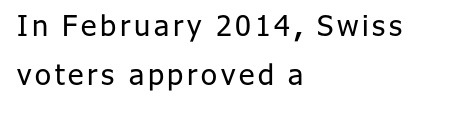
{"serif": "no", "italic": "no", "bold": "no", "weight": "regular", "width": "normal", "stroke_contrast": "low", "x_height": "medium", "monospaced": "no", "underline": "no", "align": "left", "line_spacing": "normal", "line_spacing_ratio": 1.69, "glyph_px": 29}
